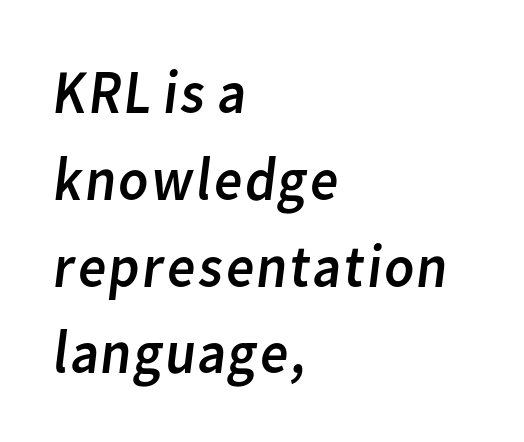
How would I describe the line gaps? Plain and ordinary. Vertical stems look standard width or narrower in stroke. A bare baseline throughout the passage. The letters carry no serifs — their stems end cleanly without finishing strokes. A typesetter would call this proportional, since set widths differ per character. Layout note: lines flush left.
